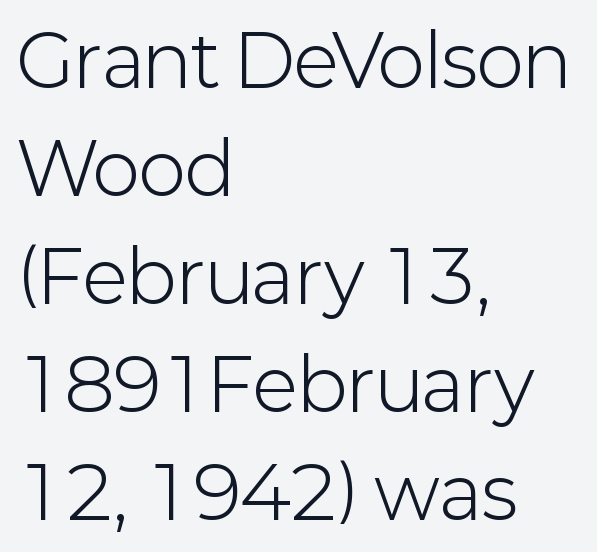
Q: Is the text bold? A: No.
Q: Is the text italic (slanted)? A: No, it is upright.
Q: Is the typeface a serif or a sans-serif typeface? A: Sans-serif.
Q: Is the text underlined? A: No.
Q: How is the paragraph aligned? A: Left-aligned.
Q: Is the spacing between letters normal or unusually wide? A: Normal.
Q: Is the spacing between lines tight, normal or loose? A: Normal.
Q: Width (condensed, normal, or wide)? A: Normal.
Q: Stroke contrast? A: Low.
Q: x-height? A: Medium.
Q: Monospaced? A: No.
